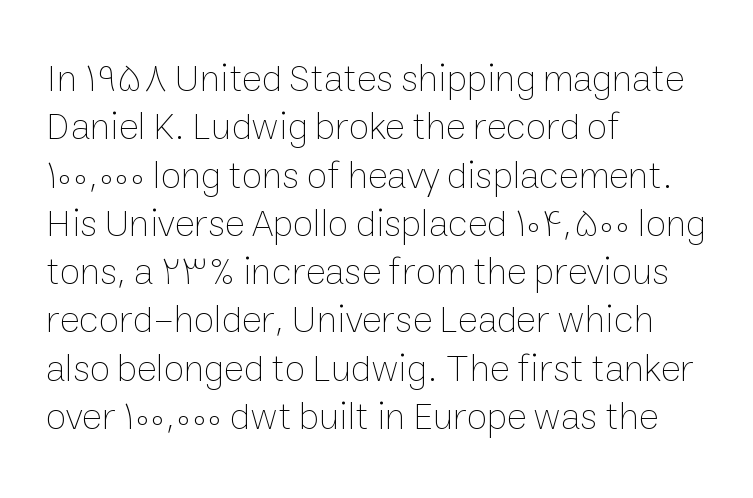
{"italic": "no", "bold": "no", "weight": "thin", "width": "normal", "stroke_contrast": "low", "x_height": "medium", "monospaced": "no", "underline": "no", "align": "left", "line_spacing": "normal", "line_spacing_ratio": 1.27, "letter_spacing": "normal", "letter_spacing_em": 0.0, "glyph_px": 38}
